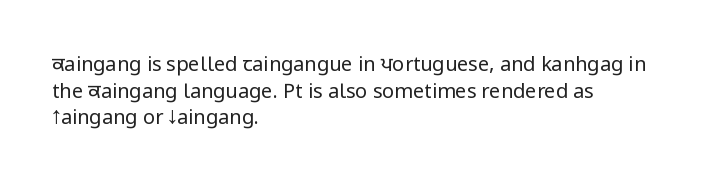
Does the copy run flush right? No — it runs flush left. The block of text has a typical density, with ordinary space between rows. This sample uses plain, unmodified letter spacing. The zone under the glyphs is completely vacant. A roman cut, with each character standing at attention. Stem width sits at or under what a default text font uses.
